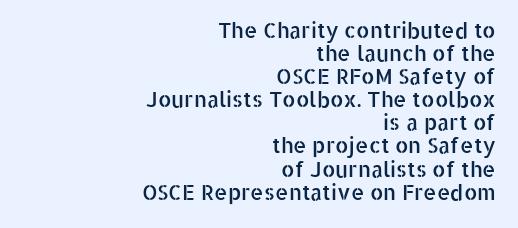
The image shows 21 px text type, upright; set right-aligned, tight line spacing (1.1x), normal letter spacing, not underlined.
